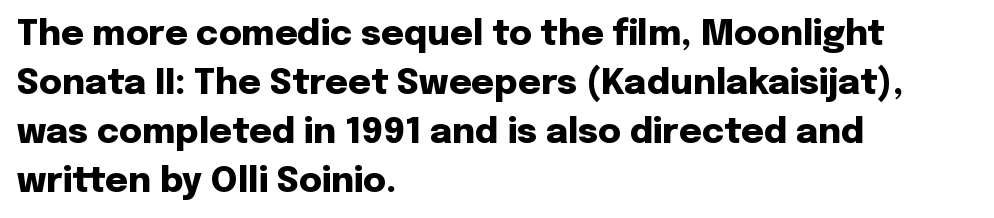
Note the varied advance widths — an 'i' is clearly narrower than an 'm'. Normally led — the rows are evenly, conventionally spaced. Notice how the stems are strictly vertical — no italics here. Beneath every word, the page is bare.
